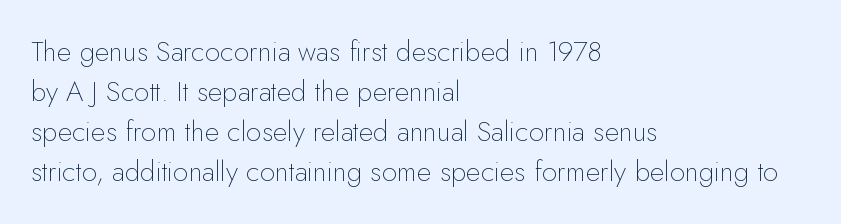
Type style note: lacks serifs. Is there any slant? The stems are plumb. The rendering anchors every line to the left-hand side. Caption: face not bold, strokes unweighted. The foot of each line stays bare and open.
